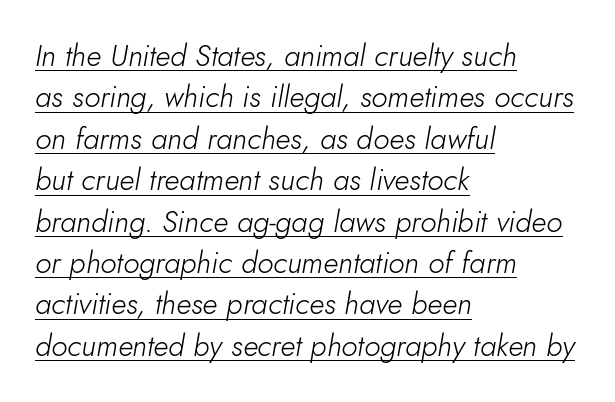
Q: Is the text bold? A: No.
Q: Is the text italic (slanted)? A: Yes, it leans right by about 10 degrees.
Q: Is the text underlined? A: Yes.
Q: How is the paragraph aligned? A: Left-aligned.
Q: Is the spacing between letters normal or unusually wide? A: Normal.
Q: Is the spacing between lines tight, normal or loose? A: Normal.
Q: Width (condensed, normal, or wide)? A: Normal.
Q: Stroke contrast? A: Low.
Q: x-height? A: Small.
Q: Monospaced? A: No.
